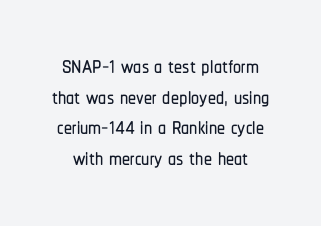
The image shows 32 px condensed sans-serif type, upright; set centered, tight line spacing (0.96x), normal letter spacing, not underlined; low stroke contrast and a medium x-height.
